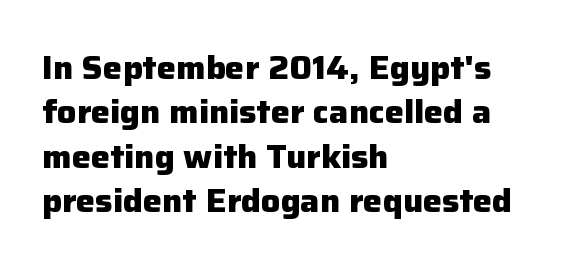
Nobody touched the tracking dial on this one. The letters advance in unequal steps, a hallmark of proportional type. Every character sits straight up, as roman type does. Thick stems and heavy bowls — unmistakably bold. The rows are spaced the way most documents space them. This rendering features lettering with no underline.
